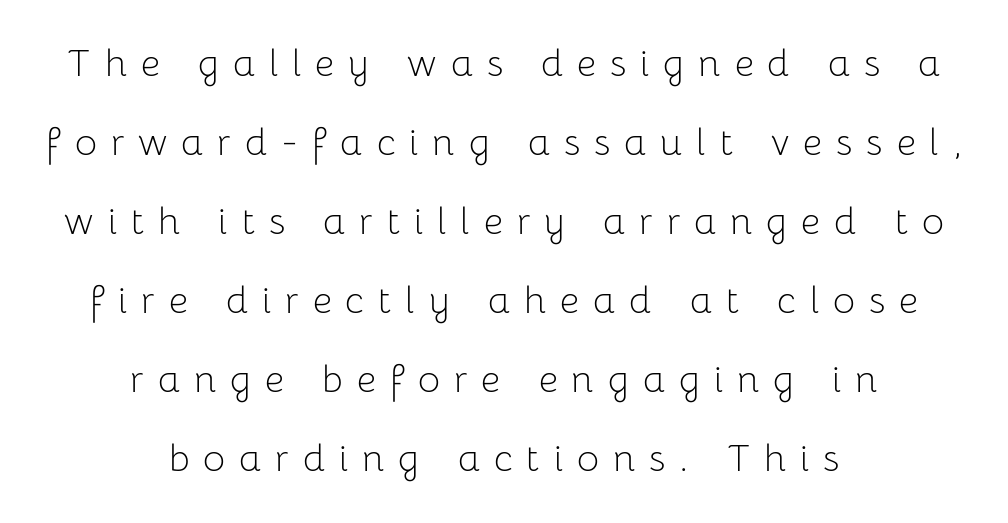
{"serif": "no", "italic": "no", "bold": "no", "weight": "light", "width": "normal", "stroke_contrast": "low", "x_height": "medium", "monospaced": "no", "underline": "no", "align": "center", "line_spacing": "loose", "line_spacing_ratio": 2.08, "letter_spacing": "wide", "letter_spacing_em": 0.37, "glyph_px": 38}
